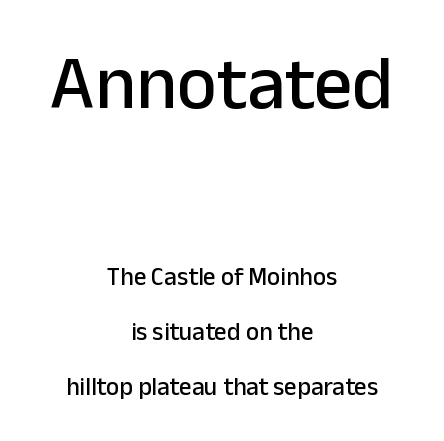
{"serif": "no", "italic": "no", "width": "normal", "stroke_contrast": "low", "x_height": "medium", "monospaced": "no", "underline": "no", "align": "center", "line_spacing": "loose", "line_spacing_ratio": 2.2, "letter_spacing": "normal", "letter_spacing_em": 0.0, "larger_block": "first", "size_ratio": 3.04, "glyph_px": 76}
